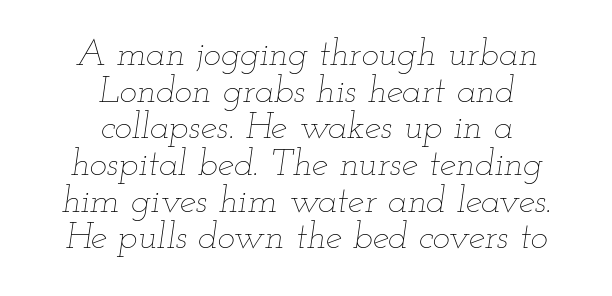
Q: Is the text bold? A: No.
Q: Is the text italic (slanted)? A: Yes, it leans right by about 12 degrees.
Q: Is the text underlined? A: No.
Q: How is the paragraph aligned? A: Centered.
Q: Is the spacing between letters normal or unusually wide? A: Normal.
Q: Is the spacing between lines tight, normal or loose? A: Tight.
Q: Width (condensed, normal, or wide)? A: Wide.
Q: Stroke contrast? A: Low.
Q: x-height? A: Small.
Q: Monospaced? A: No.
